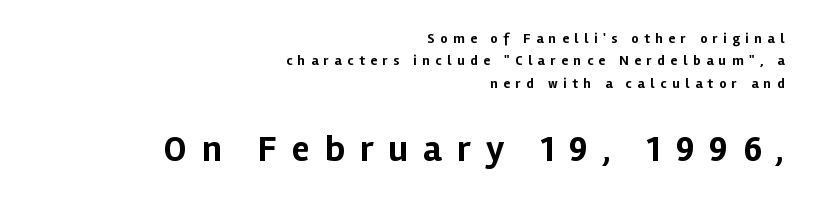
The face used here is proportionally spaced, like ordinary book or web type. A student would notice the bottom passage is typeset larger than what precedes it. A roman cut, with each character standing at attention. The gap between lines stays unmarked. The rows are spaced the way most documents space them. Strokes here are thick enough to call this a true bold.
